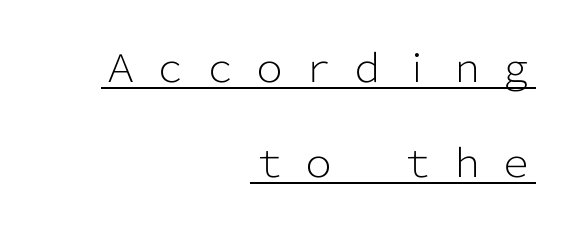
{"serif": "no", "italic": "no", "bold": "no", "weight": "light", "width": "normal", "stroke_contrast": "low", "x_height": "medium", "monospaced": "no", "underline": "yes", "align": "right", "line_spacing": "loose", "line_spacing_ratio": 2.49, "letter_spacing": "wide", "letter_spacing_em": 0.3, "glyph_px": 38}
